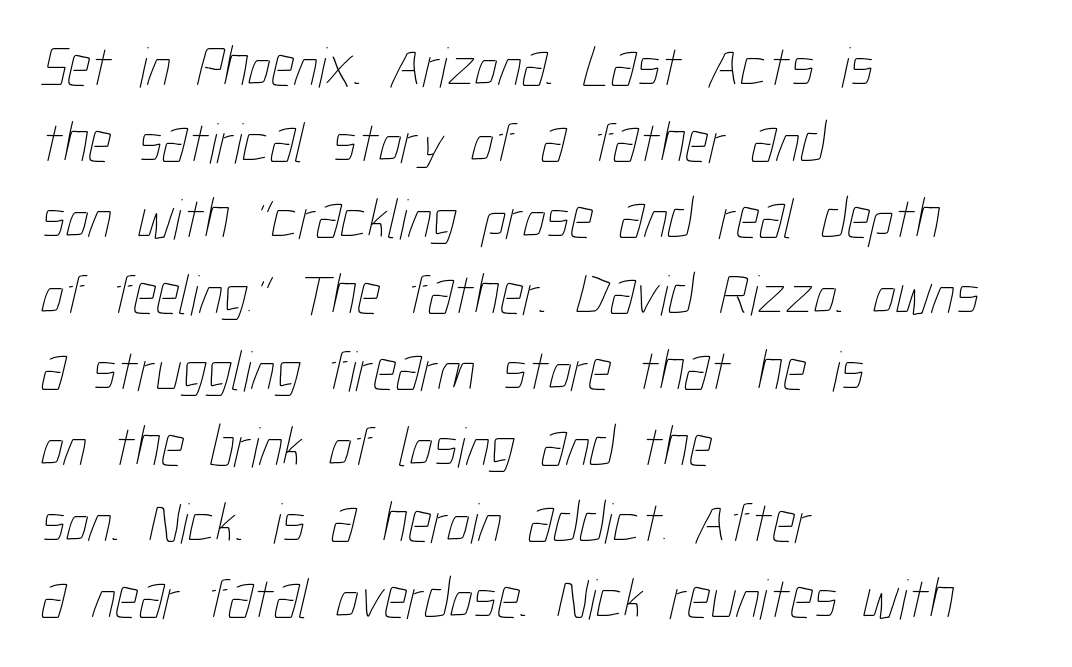
The image shows 58 px thin, condensed type; set left-aligned, normal line spacing (1.31x), normal letter spacing, not underlined; low stroke contrast and a medium x-height.
